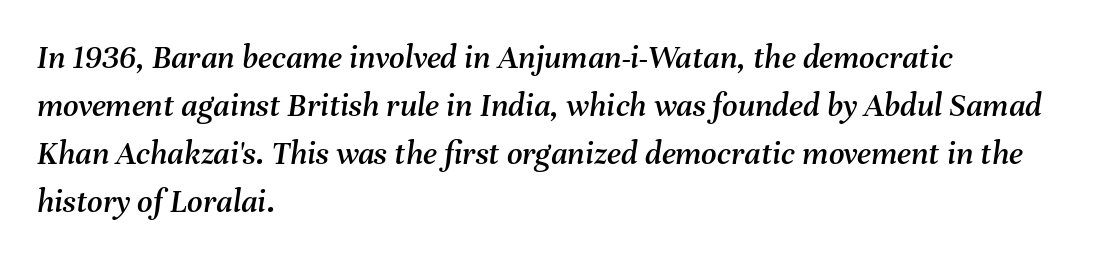
Has an underline been added? It has not. The passage shown is typed in a proportional face where columns would drift. The face used here has a pronounced slope to its letters. A normal amount of white space separates one row of letters from the next.
